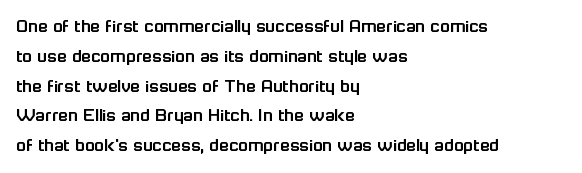
{"italic": "no", "underline": "no", "align": "left", "line_spacing": "normal", "line_spacing_ratio": 1.49, "letter_spacing": "normal", "letter_spacing_em": 0.0, "glyph_px": 20}
